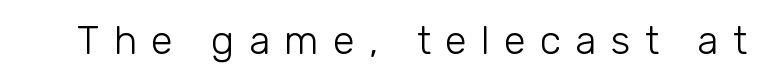
The image shows 40 px light sans-serif type, upright; set unusually wide letter spacing (+0.35 em), not underlined; low stroke contrast and a medium x-height.
